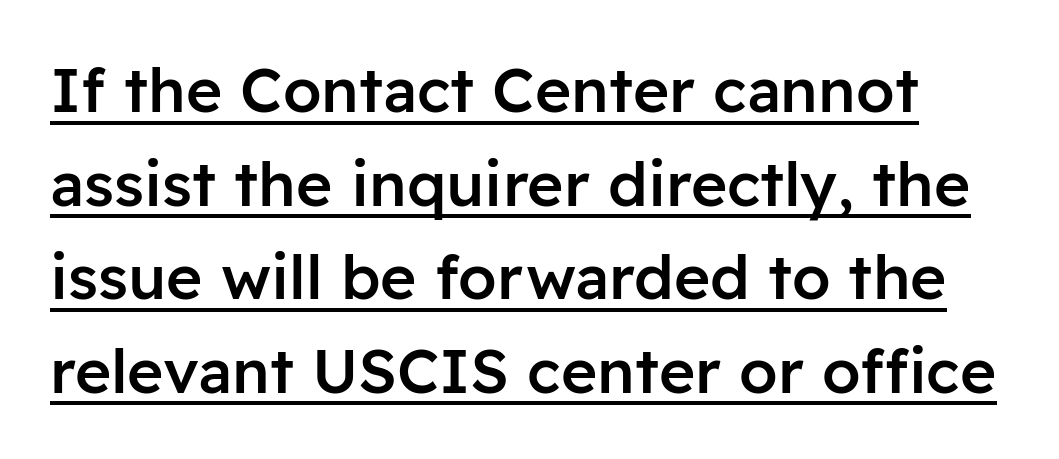
Each glyph is drawn with semibold strokes, heavier than normal yet not fully bold. You can tell from the bare stems that sans-serif type was used. The rendering uses the underline text-decoration. Vertically, the passage feels balanced, rows spaced as you'd expect. The lettering stays uniformly vertical, giving the passage a roman look. The letterforms sit shoulder to shoulder at normal distance.
